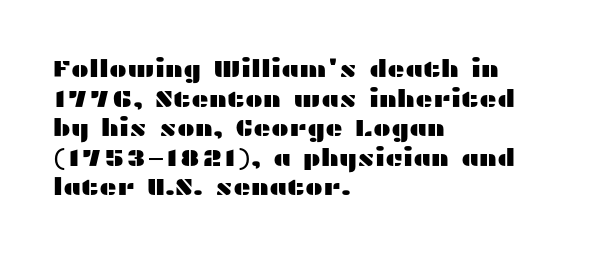
{"italic": "no", "underline": "no", "align": "left", "line_spacing_ratio": 1.23, "letter_spacing": "normal", "letter_spacing_em": 0.0, "glyph_px": 24}
